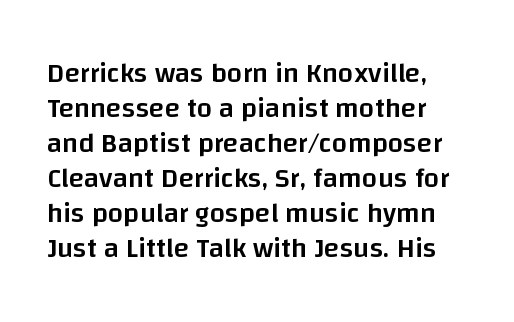
{"serif": "no", "italic": "no", "bold": "semi", "weight": "semibold", "width": "normal", "stroke_contrast": "low", "x_height": "large", "monospaced": "no", "underline": "no", "line_spacing": "normal", "line_spacing_ratio": 1.25, "letter_spacing": "normal", "letter_spacing_em": 0.0, "glyph_px": 28}
